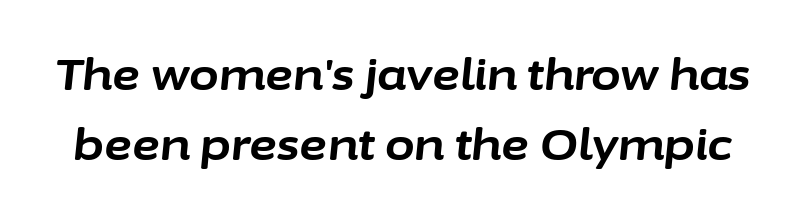
Q: Is the text bold? A: Yes.
Q: Is the text italic (slanted)? A: Yes, it leans right by about 6 degrees.
Q: Is the text underlined? A: No.
Q: Is the spacing between letters normal or unusually wide? A: Normal.
Q: Is the spacing between lines tight, normal or loose? A: Normal.
Q: Width (condensed, normal, or wide)? A: Normal.
Q: Stroke contrast? A: Low.
Q: x-height? A: Medium.
Q: Monospaced? A: No.
